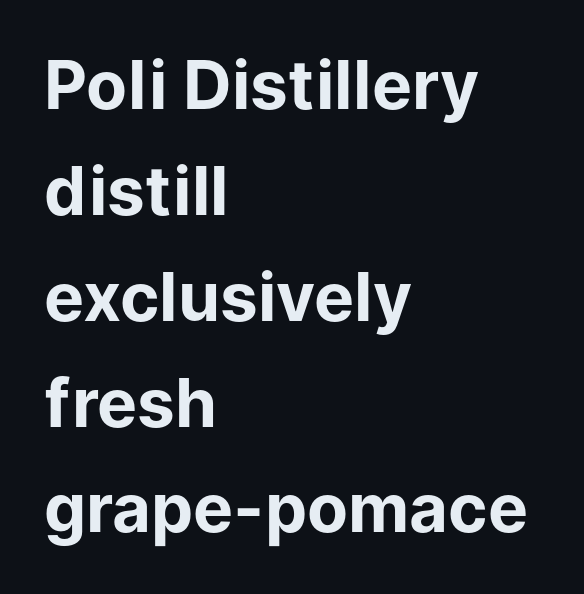
Q: Is the text bold? A: Yes.
Q: Is the text italic (slanted)? A: No, it is upright.
Q: Is the typeface a serif or a sans-serif typeface? A: Sans-serif.
Q: Is the text underlined? A: No.
Q: How is the paragraph aligned? A: Left-aligned.
Q: Is the spacing between letters normal or unusually wide? A: Normal.
Q: Is the spacing between lines tight, normal or loose? A: Normal.
Q: Width (condensed, normal, or wide)? A: Normal.
Q: Stroke contrast? A: Low.
Q: x-height? A: Medium.
Q: Monospaced? A: No.
